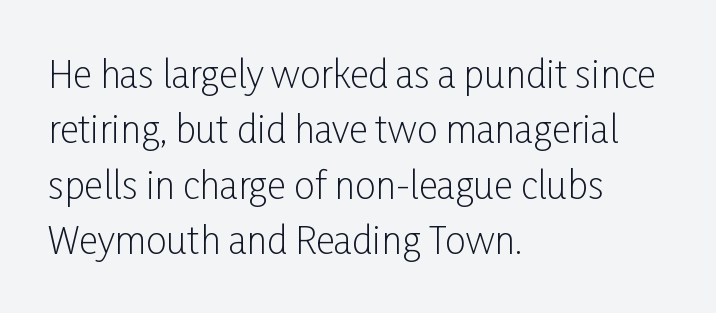
The image shows 37 px light, condensed sans-serif type, upright; set left-aligned, normal line spacing (1.5x), normal letter spacing, not underlined; low stroke contrast and a medium x-height.
